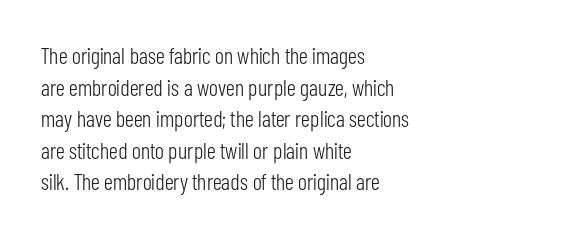
The strokes are not fattened; the text isn't bold. Beneath every word, the page is bare. Every row of glyphs begins at an identical x-position on the left. In terms of posture, this sample is upright.
